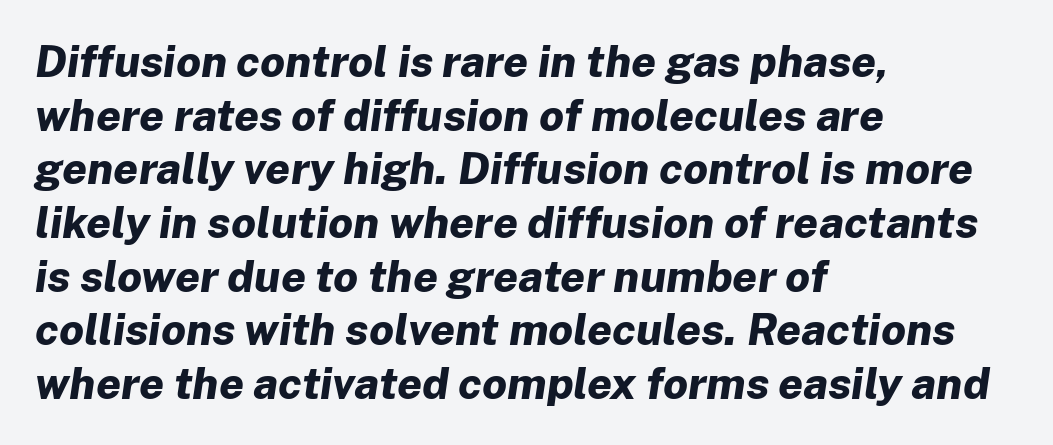
{"italic": "yes", "lean": "right", "slant_degrees": 8, "bold": "yes", "weight": "bold", "width": "normal", "stroke_contrast": "low", "x_height": "medium", "monospaced": "no", "underline": "no", "align": "left", "line_spacing_ratio": 1.22, "letter_spacing": "normal", "letter_spacing_em": 0.0, "glyph_px": 44}
